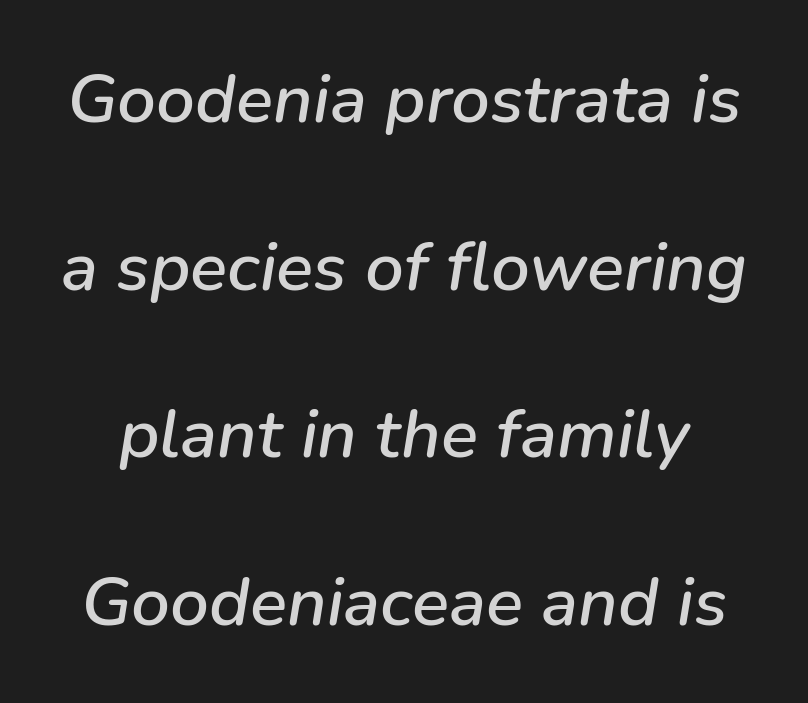
Q: Is the text italic (slanted)? A: Yes, it leans right by about 9 degrees.
Q: Is the text underlined? A: No.
Q: Is the spacing between letters normal or unusually wide? A: Normal.
Q: Is the spacing between lines tight, normal or loose? A: Loose.
Q: Width (condensed, normal, or wide)? A: Normal.
Q: Stroke contrast? A: Low.
Q: x-height? A: Medium.
Q: Monospaced? A: No.
